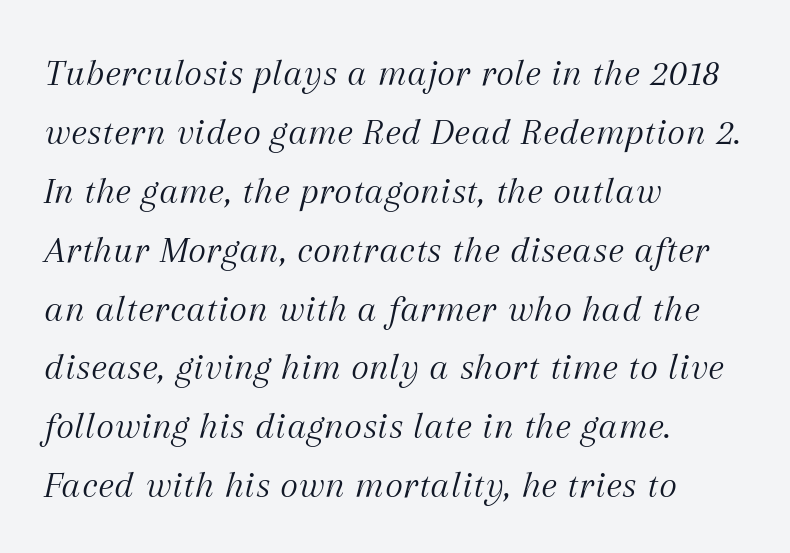
The image shows 39 px light serif type, italic (leaning right); set left-aligned, normal line spacing (1.51x), normal letter spacing, not underlined; medium stroke contrast and a medium x-height.
